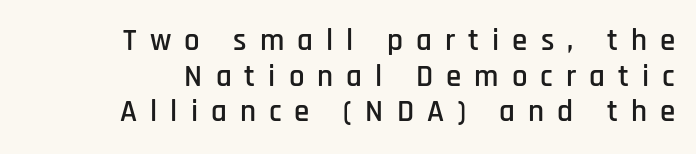
Q: Is the text italic (slanted)? A: No, it is upright.
Q: Is the typeface a serif or a sans-serif typeface? A: Sans-serif.
Q: Is the text underlined? A: No.
Q: How is the paragraph aligned? A: Right-aligned.
Q: Is the spacing between letters normal or unusually wide? A: Unusually wide.
Q: Is the spacing between lines tight, normal or loose? A: Tight.
Q: Width (condensed, normal, or wide)? A: Condensed.
Q: Stroke contrast? A: Low.
Q: x-height? A: Large.
Q: Monospaced? A: No.
